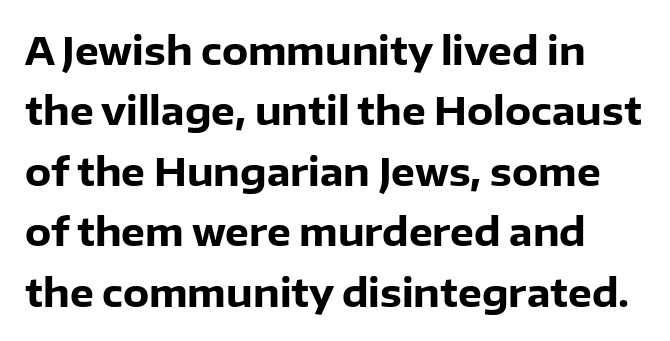
{"serif": "no", "italic": "no", "bold": "yes", "weight": "heavy", "width": "normal", "stroke_contrast": "low", "x_height": "medium", "monospaced": "no", "underline": "no", "line_spacing": "normal", "line_spacing_ratio": 1.59, "letter_spacing": "normal", "letter_spacing_em": 0.0, "glyph_px": 38}
